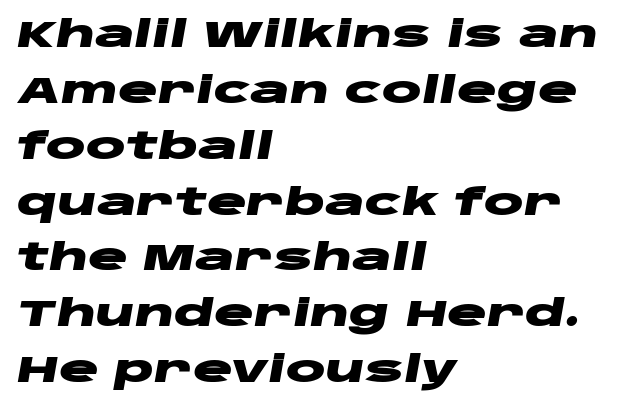
The image shows 37 px heavy, wide type, italic (leaning right); set left-aligned, normal line spacing (1.51x), normal letter spacing, not underlined; low stroke contrast and a large x-height.
